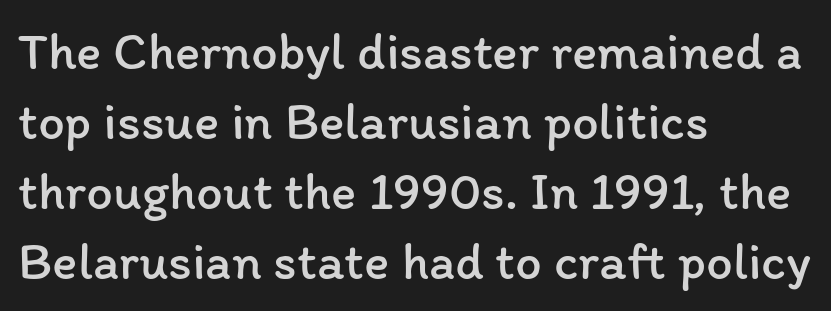
These lines were composed using upright roman letters. Tracking here is standard; glyphs follow each other at the usual distance. A typesetter would call this proportional, since set widths differ per character. Does the copy run flush right? No — it runs flush left. No word sits above an underline. Vertical stems look standard width or narrower in stroke.
